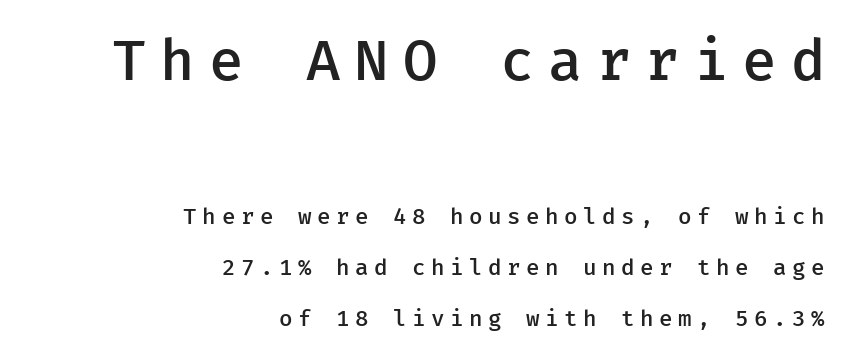
{"serif": "no", "italic": "no", "bold": "semi", "weight": "semibold", "width": "normal", "stroke_contrast": "low", "x_height": "medium", "underline": "no", "align": "right", "line_spacing": "loose", "line_spacing_ratio": 2.32, "letter_spacing": "wide", "letter_spacing_em": 0.25, "larger_block": "first", "size_ratio": 2.55, "glyph_px": 56}
